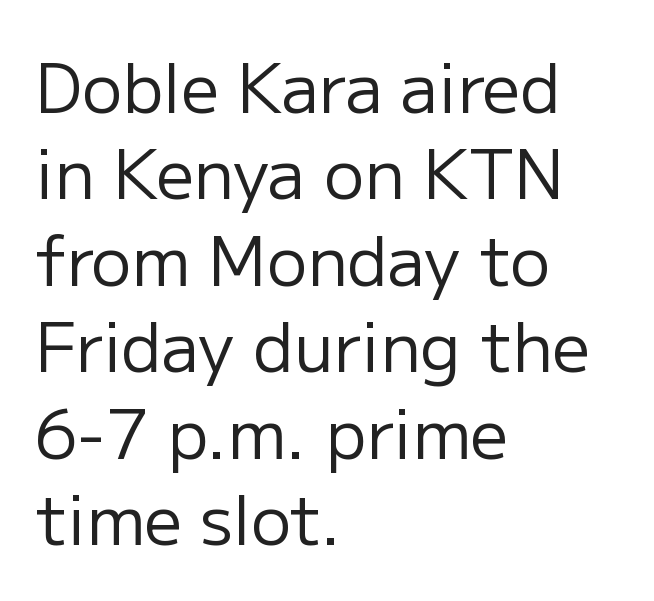
{"serif": "no", "italic": "no", "bold": "no", "weight": "regular", "width": "normal", "stroke_contrast": "low", "x_height": "medium", "monospaced": "no", "underline": "no", "align": "left", "line_spacing": "normal", "line_spacing_ratio": 1.29, "letter_spacing": "normal", "letter_spacing_em": 0.0, "glyph_px": 67}
